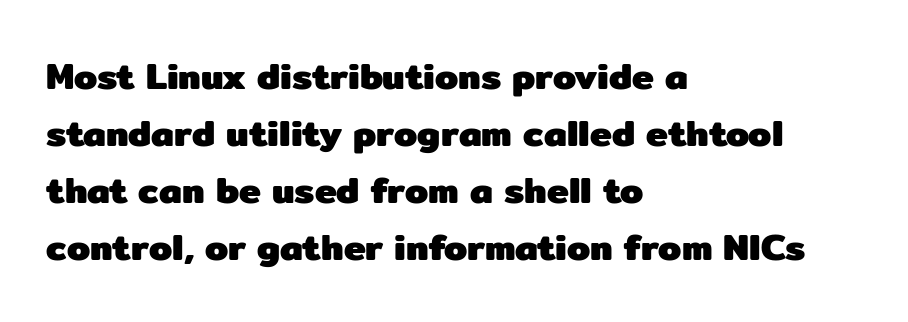
The passage shown is typed in a proportional face where columns would drift. The letterforms sit shoulder to shoulder at normal distance. Quick note: underline off. The text was rendered using a sans face with plain stroke endings.
